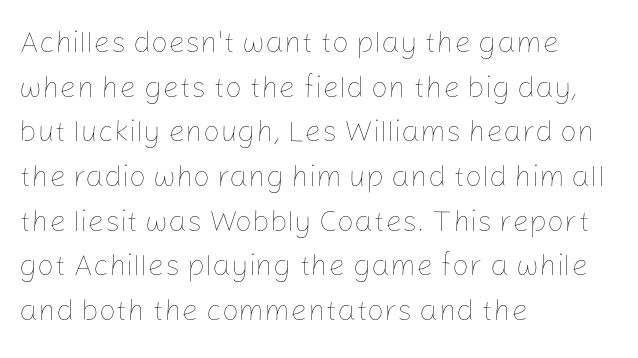
These lines sit exactly where default settings would place them. Glyph-to-glyph distance matches everyday printed text. The rendering uses natural spacing where letterforms have individual widths. Left-aligned paragraph, ragged on the right. Glance below the letters and you will spot only blank space.
